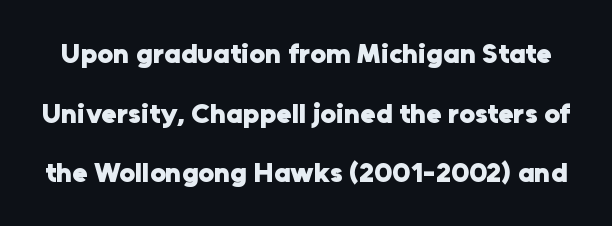
The image shows 28 px heavy sans-serif type, upright; set loose line spacing (2.13x), normal letter spacing, not underlined; low stroke contrast and a medium x-height.
